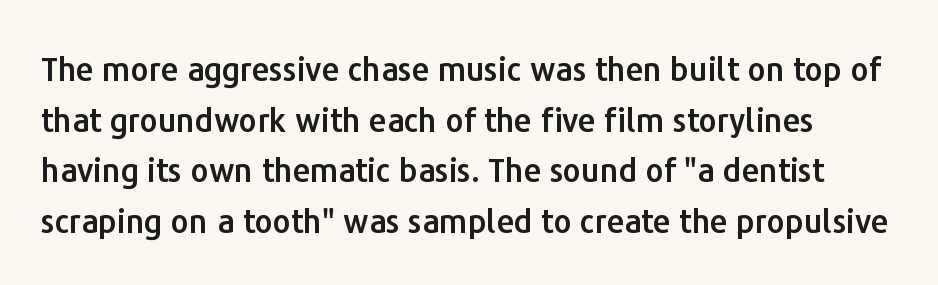
Type style note: lacks serifs. These lines were composed using upright roman letters. The face used here is proportionally spaced, like ordinary book or web type. These lines keep a tight, regular rhythm from letter to letter.
